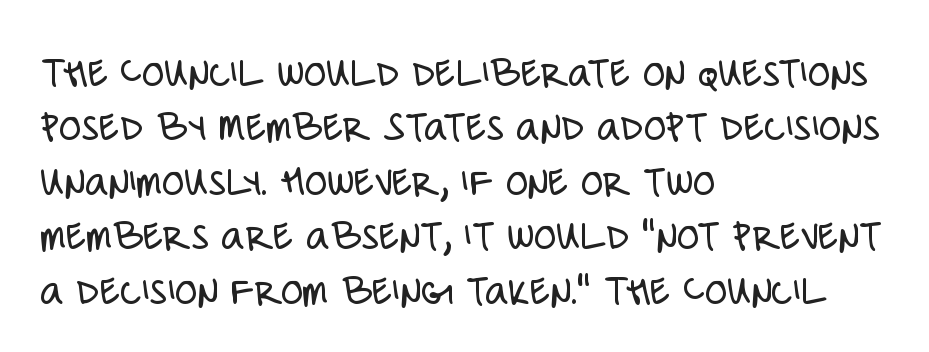
The face used here is proportionally spaced, like ordinary book or web type. Serif or sans? Sans — the stroke terminals are bare. Lines of text with bare space underneath. Posture: straight, roman, zero tilt.
